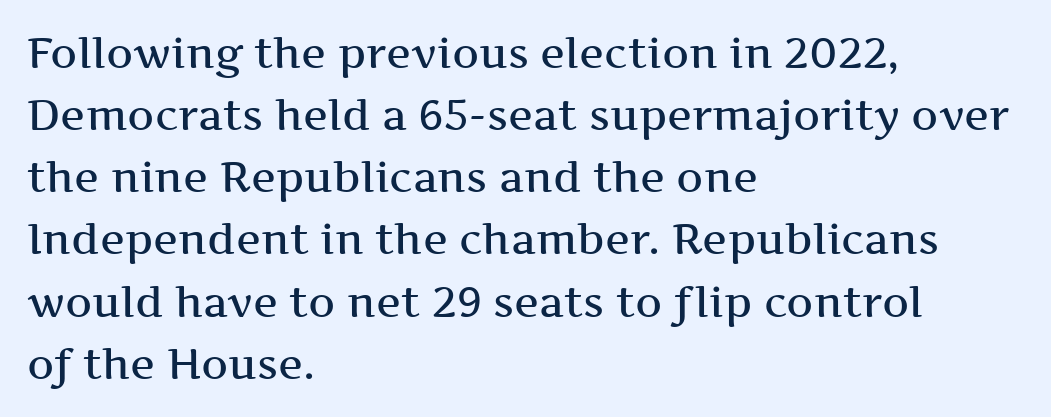
Q: Is the text bold? A: Semi-bold.
Q: Is the text italic (slanted)? A: No, it is upright.
Q: Is the typeface a serif or a sans-serif typeface? A: Serif.
Q: Is the text underlined? A: No.
Q: How is the paragraph aligned? A: Left-aligned.
Q: Is the spacing between letters normal or unusually wide? A: Normal.
Q: Is the spacing between lines tight, normal or loose? A: Normal.
Q: Width (condensed, normal, or wide)? A: Wide.
Q: Stroke contrast? A: Medium.
Q: x-height? A: Medium.
Q: Monospaced? A: No.
